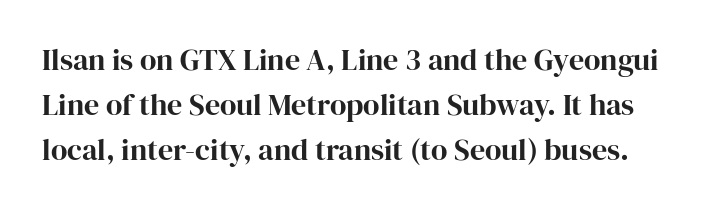
The image shows 30 px serif type, upright; set normal line spacing (1.5x), normal letter spacing, not underlined; high stroke contrast and a medium x-height.
